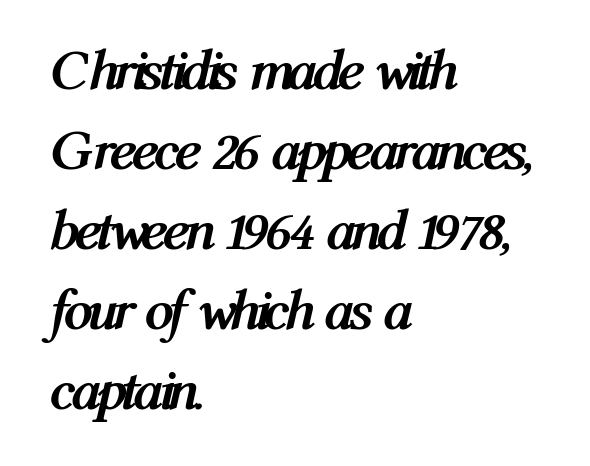
The image shows 58 px semibold, condensed type, italic (leaning right); set left-aligned, normal line spacing (1.38x), normal letter spacing, not underlined; medium stroke contrast and a medium x-height.
